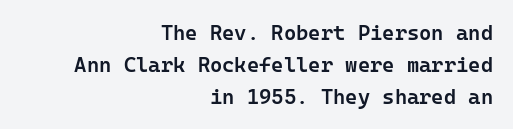
The image shows 21 px text type, upright; set right-aligned, normal line spacing (1.52x), normal letter spacing, not underlined.
